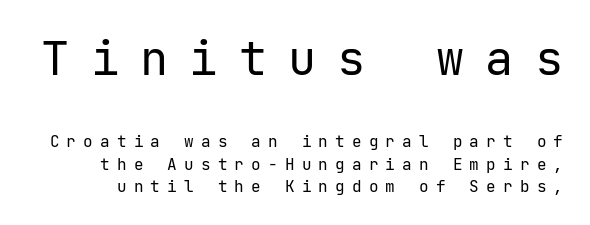
The image shows 47 px regular-weight sans-serif type, upright; set normal line spacing (1.4x), unusually wide letter spacing (+0.45 em), not underlined; the first (top) block is 2.94x larger; low stroke contrast and a medium x-height.
